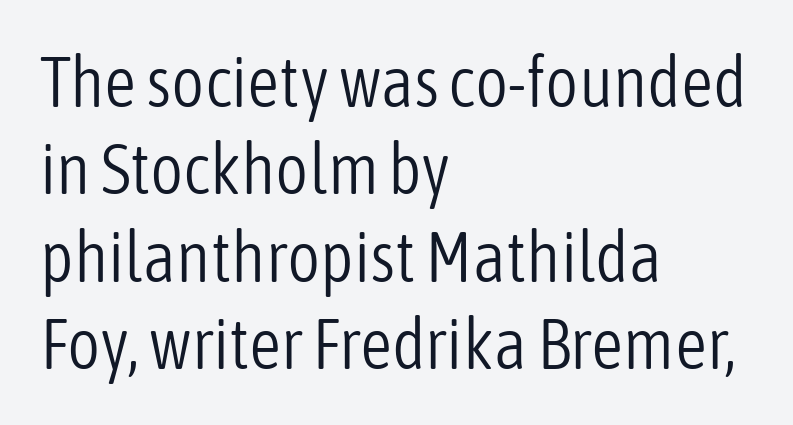
Each line starts at the same left margin while the right side varies. Varying glyph widths throughout — classic text-font behaviour. Observe the ordinary spacing: letters are neighbours, not strangers. Stem width sits at or under what a default text font uses. If you drew a line through each stem, it would be perfectly vertical.
